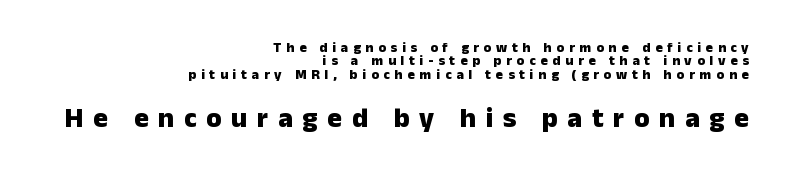
The passage shown stacks its lines with hardly any gap. Serifs: no, the terminals of the letterforms are clean. The letters advance in unequal steps, a hallmark of proportional type. If you drew a line through each stem, it would be perfectly vertical. Glyph-to-glyph distance is far greater than everyday printed text. Its strokes are broad and dark, the hallmark of bold type.
